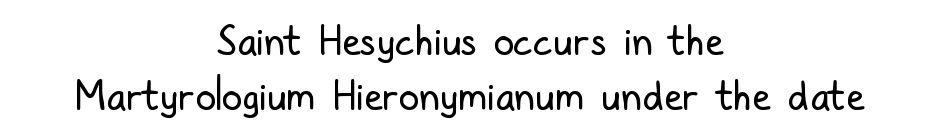
The image shows 41 px regular-weight, condensed sans-serif type, upright; set centered, normal line spacing (1.34x), normal letter spacing, not underlined; low stroke contrast and a medium x-height.
